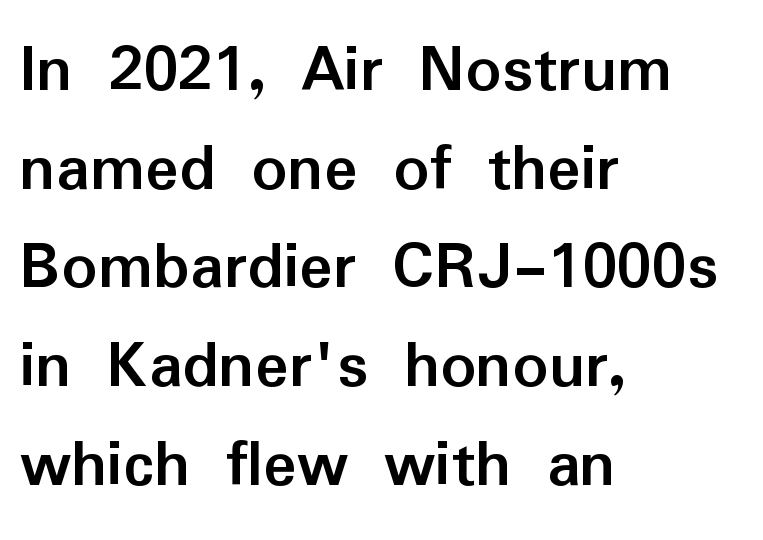
Q: Is the text bold? A: Yes.
Q: Is the text italic (slanted)? A: No, it is upright.
Q: Is the typeface a serif or a sans-serif typeface? A: Sans-serif.
Q: Is the text underlined? A: No.
Q: How is the paragraph aligned? A: Left-aligned.
Q: Is the spacing between letters normal or unusually wide? A: Normal.
Q: Is the spacing between lines tight, normal or loose? A: Normal.
Q: Width (condensed, normal, or wide)? A: Normal.
Q: Stroke contrast? A: Low.
Q: x-height? A: Medium.
Q: Monospaced? A: No.
